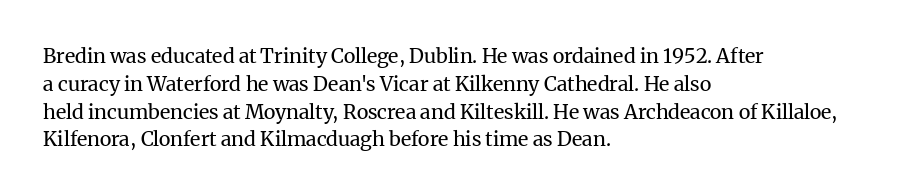
{"italic": "no", "bold": "no", "underline": "no", "align": "left", "line_spacing": "normal", "line_spacing_ratio": 1.39, "letter_spacing": "normal", "letter_spacing_em": 0.0, "glyph_px": 20}
